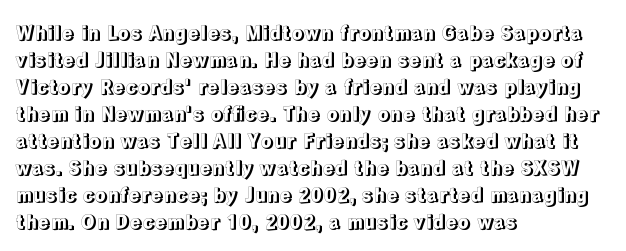
The image shows 20 px text type, upright; set left-aligned, normal line spacing (1.35x), normal letter spacing, not underlined.
